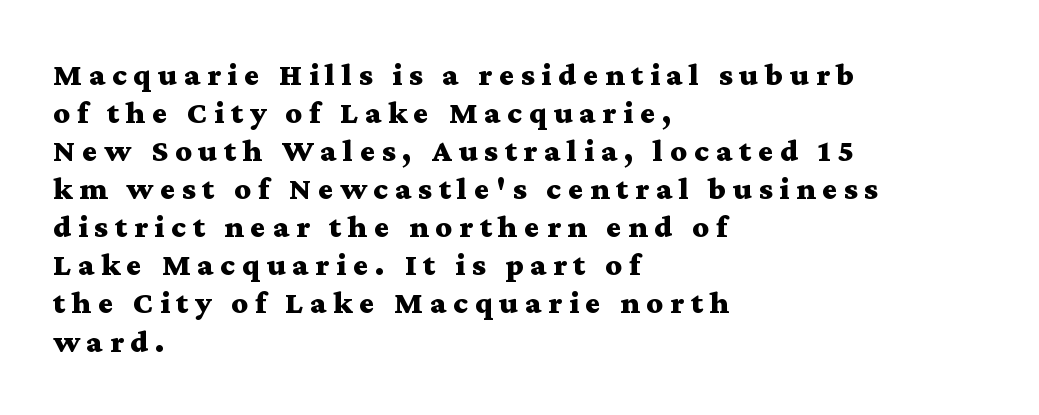
{"serif": "yes", "italic": "no", "bold": "yes", "weight": "bold", "width": "wide", "stroke_contrast": "medium", "x_height": "medium", "monospaced": "no", "underline": "no", "align": "left", "line_spacing_ratio": 1.19, "letter_spacing": "wide", "letter_spacing_em": 0.21, "glyph_px": 32}
